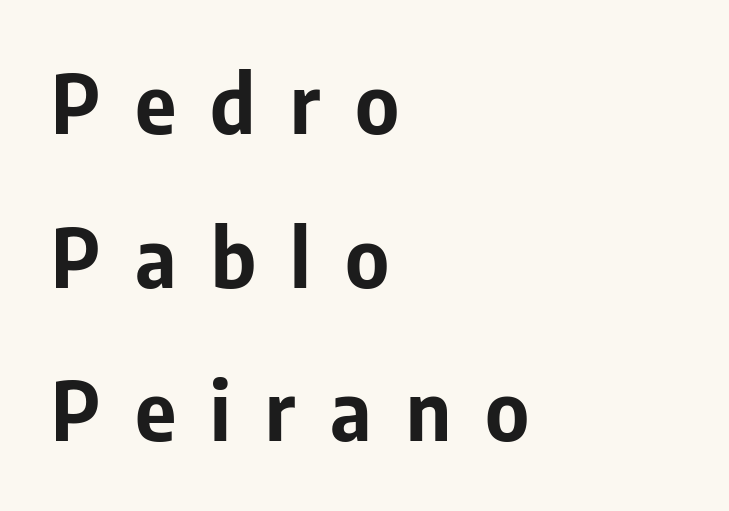
The image shows 80 px bold sans-serif type, upright; set left-aligned, loose line spacing (1.92x), unusually wide letter spacing (+0.43 em), not underlined; low stroke contrast and a medium x-height.
